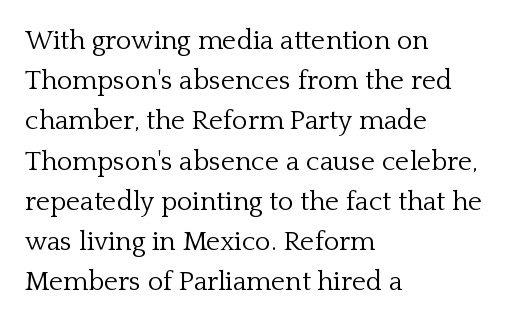
The paragraph shown leans on its left margin. Has an underline been added? It has not. The font's upright variant was chosen for this text. The cut favours lightness, reaching ordinary text weight at its darkest.
